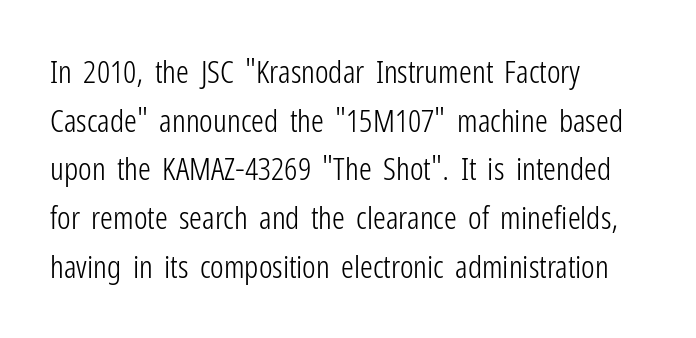
The image shows 32 px light, condensed sans-serif type, upright; set left-aligned, normal line spacing (1.52x), normal letter spacing, not underlined; low stroke contrast and a medium x-height.
